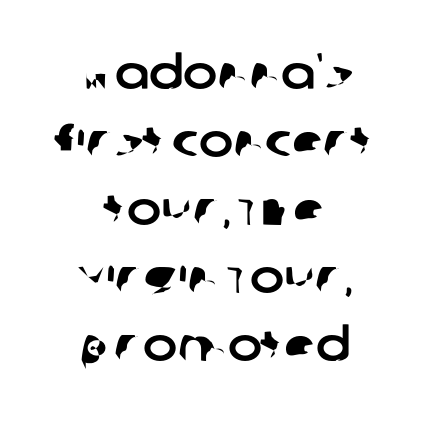
Q: Is the typeface a serif or a sans-serif typeface? A: Sans-serif.
Q: Is the text underlined? A: No.
Q: How is the paragraph aligned? A: Centered.
Q: Is the spacing between letters normal or unusually wide? A: Normal.
Q: Is the spacing between lines tight, normal or loose? A: Normal.
Q: Width (condensed, normal, or wide)? A: Normal.
Q: Stroke contrast? A: Low.
Q: x-height? A: Large.
Q: Monospaced? A: No.
